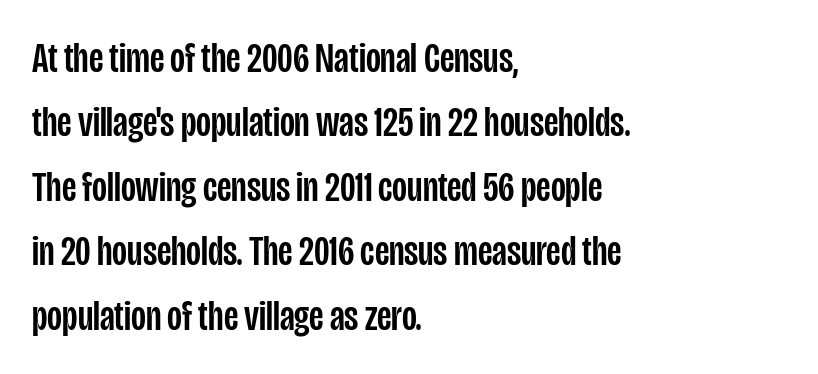
{"serif": "no", "italic": "no", "width": "condensed", "stroke_contrast": "low", "x_height": "large", "monospaced": "no", "underline": "no", "align": "left", "line_spacing": "normal", "line_spacing_ratio": 1.5, "letter_spacing": "normal", "letter_spacing_em": 0.0, "glyph_px": 43}
